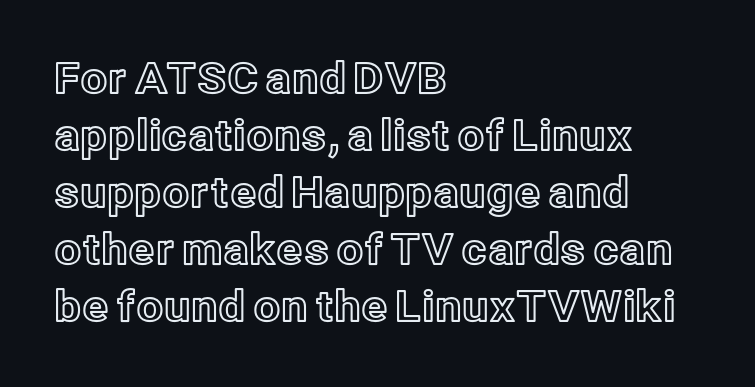
Q: Is the text italic (slanted)? A: No, it is upright.
Q: Is the text underlined? A: No.
Q: How is the paragraph aligned? A: Left-aligned.
Q: Is the spacing between letters normal or unusually wide? A: Normal.
Q: Is the spacing between lines tight, normal or loose? A: Normal.
Q: Width (condensed, normal, or wide)? A: Normal.
Q: x-height? A: Medium.
Q: Monospaced? A: No.
